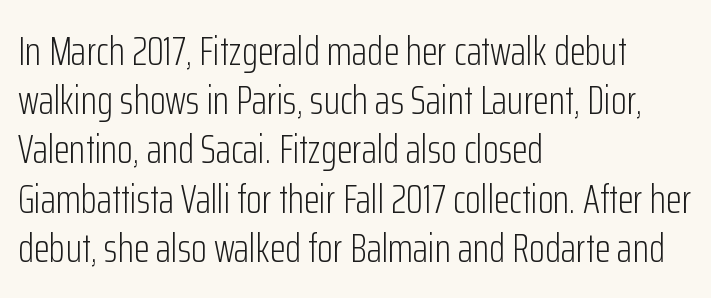
The image shows 41 px light, condensed sans-serif type, upright; set left-aligned, line spacing 1.2x, normal letter spacing, not underlined; low stroke contrast and a medium x-height.
